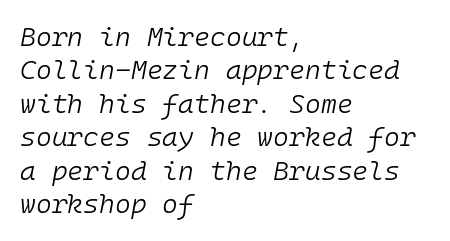
The image shows 27 px text type, italic (leaning right); set left-aligned, line spacing 1.24x, normal letter spacing, not underlined.
